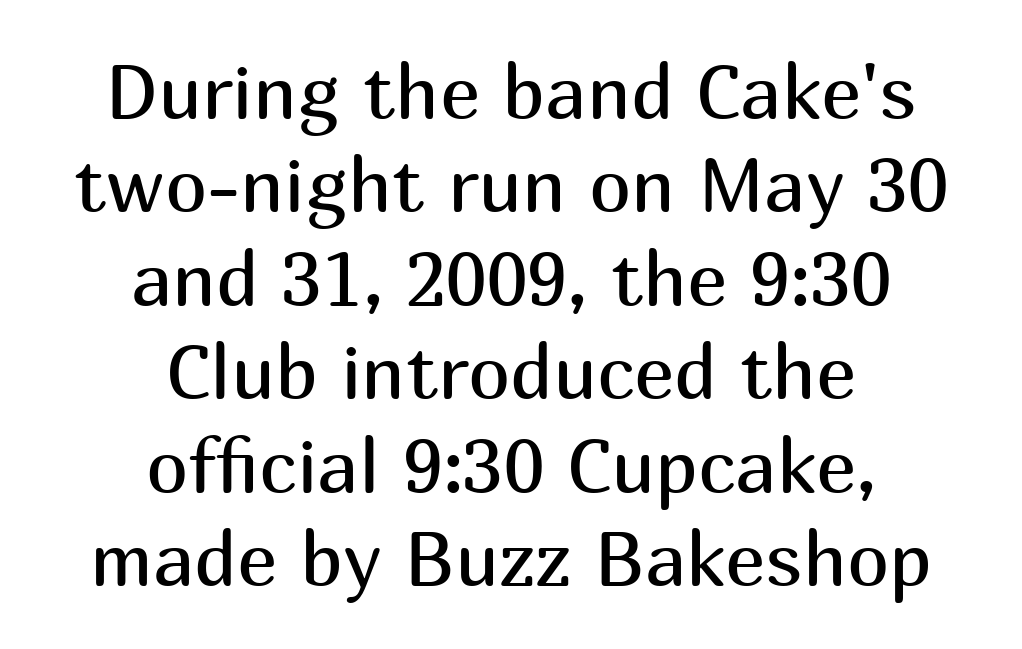
Q: Is the text bold? A: No.
Q: Is the text italic (slanted)? A: No, it is upright.
Q: Is the typeface a serif or a sans-serif typeface? A: Sans-serif.
Q: Is the text underlined? A: No.
Q: How is the paragraph aligned? A: Centered.
Q: Is the spacing between letters normal or unusually wide? A: Normal.
Q: Width (condensed, normal, or wide)? A: Normal.
Q: Stroke contrast? A: Medium.
Q: x-height? A: Medium.
Q: Monospaced? A: No.
